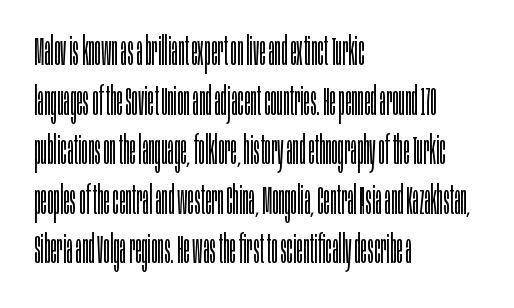
{"serif": "no", "italic": "no", "bold": "no", "weight": "light", "width": "condensed", "stroke_contrast": "low", "x_height": "large", "monospaced": "no", "underline": "no", "align": "left", "line_spacing": "normal", "line_spacing_ratio": 1.27, "letter_spacing": "normal", "letter_spacing_em": 0.0, "glyph_px": 39}
